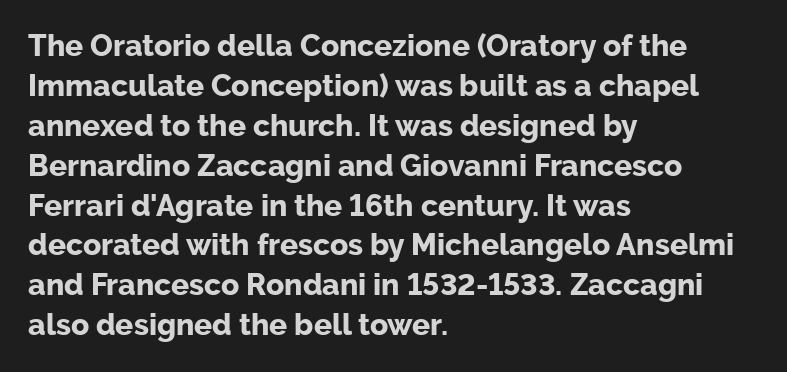
{"serif": "no", "italic": "no", "bold": "yes", "weight": "bold", "width": "normal", "stroke_contrast": "low", "x_height": "medium", "monospaced": "no", "underline": "no", "align": "left", "line_spacing": "normal", "line_spacing_ratio": 1.33, "letter_spacing": "normal", "letter_spacing_em": 0.0, "glyph_px": 30}
